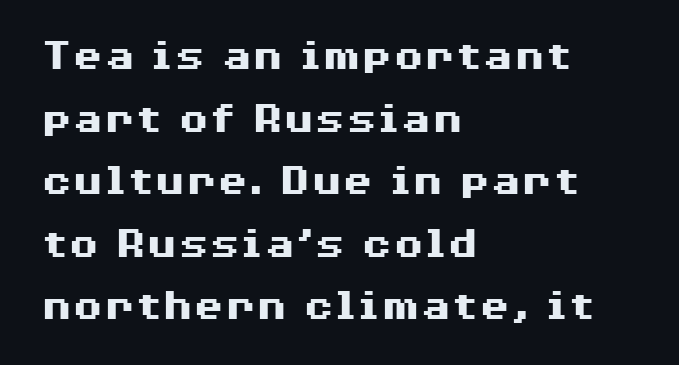
The image shows 45 px heavy, wide sans-serif type, upright; set left-aligned, normal line spacing (1.39x), normal letter spacing, not underlined; medium stroke contrast and a medium x-height.
